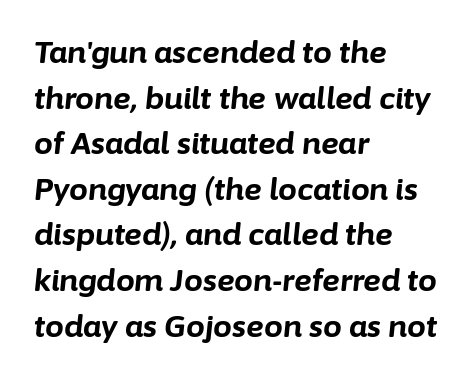
The image shows 30 px bold type, italic (leaning right); set left-aligned, normal line spacing (1.52x), normal letter spacing, not underlined; low stroke contrast and a medium x-height.
